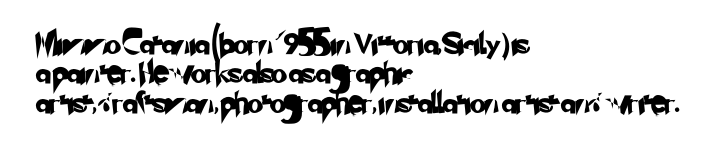
{"underline": "no", "align": "left", "line_spacing": "normal", "line_spacing_ratio": 1.4, "letter_spacing": "normal", "letter_spacing_em": 0.0, "glyph_px": 21}
